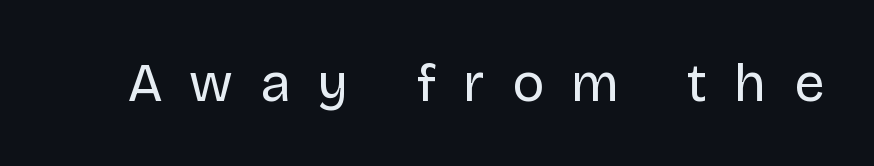
{"serif": "no", "italic": "no", "bold": "no", "weight": "regular", "width": "normal", "stroke_contrast": "low", "x_height": "large", "monospaced": "no", "underline": "no", "letter_spacing": "wide", "letter_spacing_em": 0.5, "glyph_px": 54}
